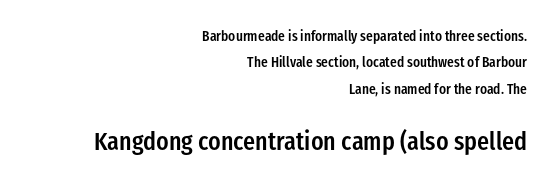
The image shows 25 px text type, upright; set right-aligned, line spacing 1.88x, normal letter spacing, not underlined; the second (bottom) block is 1.79x larger.
